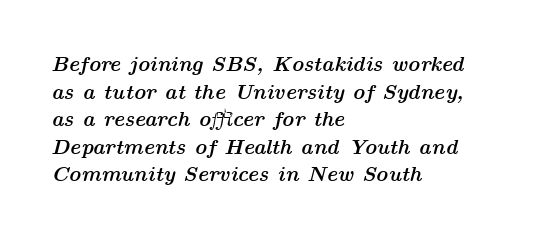
The image shows 21 px bold type, italic (leaning right); set left-aligned, normal line spacing (1.31x), normal letter spacing, not underlined.
